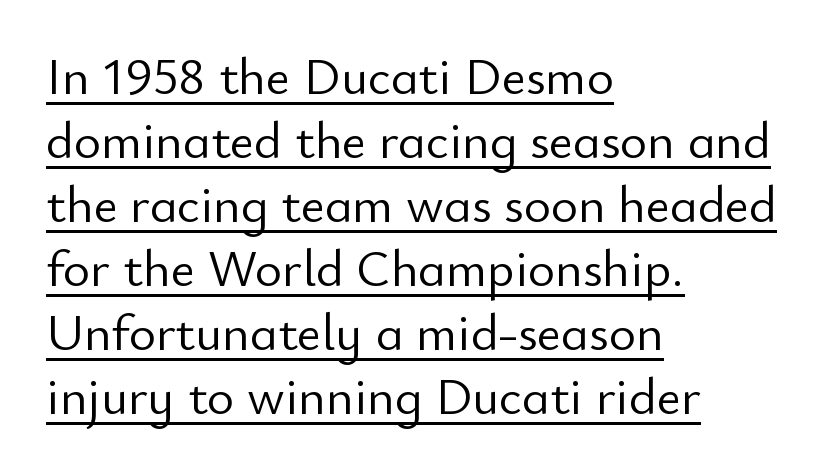
Q: Is the text bold? A: No.
Q: Is the text italic (slanted)? A: No, it is upright.
Q: Is the typeface a serif or a sans-serif typeface? A: Sans-serif.
Q: Is the text underlined? A: Yes.
Q: How is the paragraph aligned? A: Left-aligned.
Q: Is the spacing between letters normal or unusually wide? A: Normal.
Q: Width (condensed, normal, or wide)? A: Normal.
Q: Stroke contrast? A: Low.
Q: x-height? A: Small.
Q: Monospaced? A: No.
